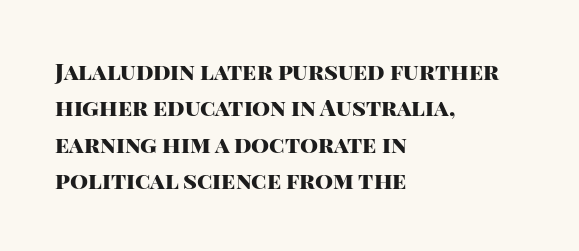
Q: Is the text bold? A: Yes.
Q: Is the text italic (slanted)? A: No, it is upright.
Q: Is the text underlined? A: No.
Q: How is the paragraph aligned? A: Left-aligned.
Q: Is the spacing between letters normal or unusually wide? A: Normal.
Q: Is the spacing between lines tight, normal or loose? A: Normal.
